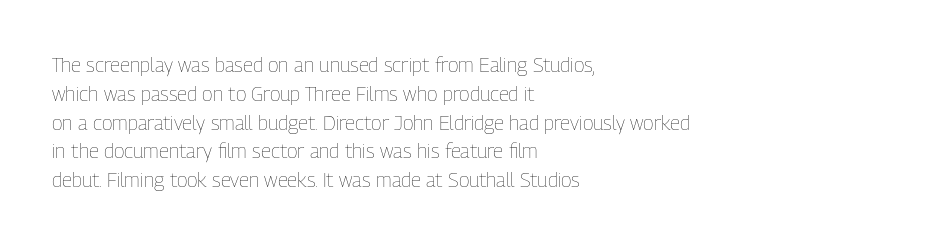
The image shows 20 px text type, upright; set left-aligned, normal line spacing (1.44x), normal letter spacing, not underlined.
